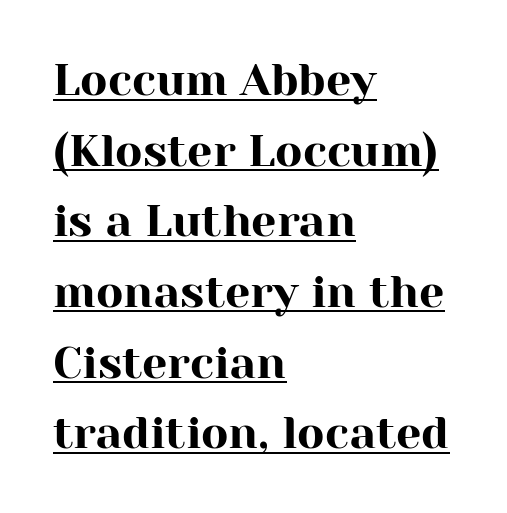
Q: Is the text italic (slanted)? A: No, it is upright.
Q: Is the typeface a serif or a sans-serif typeface? A: Serif.
Q: Is the text underlined? A: Yes.
Q: How is the paragraph aligned? A: Left-aligned.
Q: Is the spacing between letters normal or unusually wide? A: Normal.
Q: Is the spacing between lines tight, normal or loose? A: Normal.
Q: Width (condensed, normal, or wide)? A: Normal.
Q: Stroke contrast? A: High.
Q: x-height? A: Medium.
Q: Monospaced? A: No.
